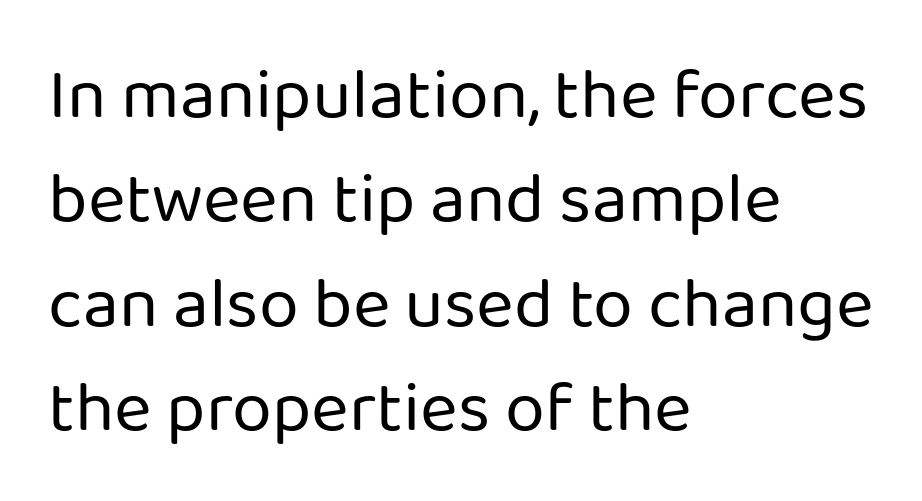
Q: Is the text bold? A: No.
Q: Is the text italic (slanted)? A: No, it is upright.
Q: Is the typeface a serif or a sans-serif typeface? A: Sans-serif.
Q: Is the text underlined? A: No.
Q: How is the paragraph aligned? A: Left-aligned.
Q: Is the spacing between letters normal or unusually wide? A: Normal.
Q: Is the spacing between lines tight, normal or loose? A: Normal.
Q: Width (condensed, normal, or wide)? A: Normal.
Q: Stroke contrast? A: Low.
Q: x-height? A: Medium.
Q: Monospaced? A: No.
